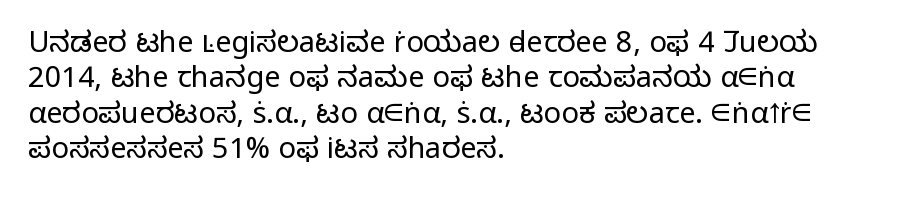
The rag falls on the right side of this text block. The passage shown is typeset with a sans-serif family. Do the letters lean? They stand straight. The gap between lines stays unmarked. Is this a fixed-width face? No — the glyphs have proportional, varying widths.
